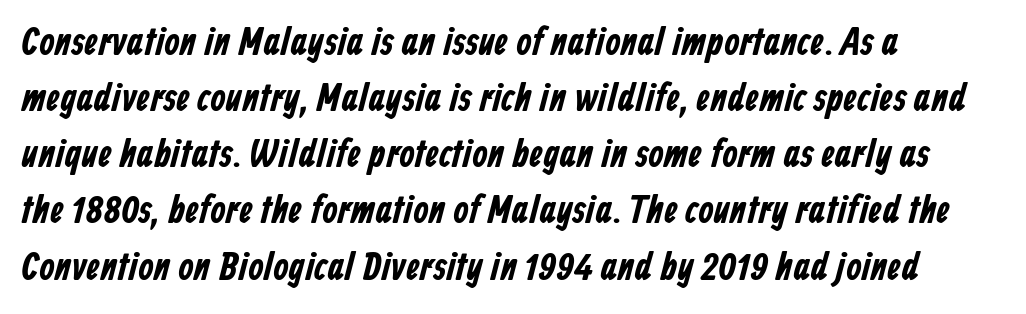
Q: Is the typeface a serif or a sans-serif typeface? A: Sans-serif.
Q: Is the text underlined? A: No.
Q: How is the paragraph aligned? A: Left-aligned.
Q: Is the spacing between letters normal or unusually wide? A: Normal.
Q: Is the spacing between lines tight, normal or loose? A: Normal.
Q: Width (condensed, normal, or wide)? A: Condensed.
Q: Stroke contrast? A: Low.
Q: x-height? A: Medium.
Q: Monospaced? A: No.
